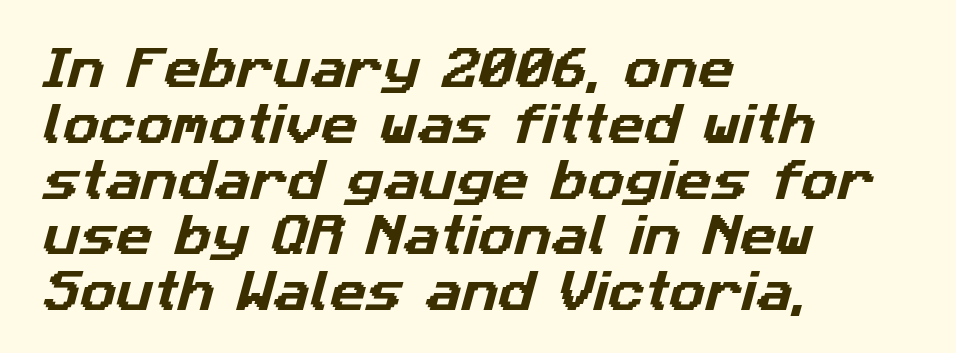
This rendering employs a face without finishing strokes, i.e., a sans-serif. The paragraph has a hard left edge and a soft right edge. A bare baseline throughout the passage. Honestly, the letter spacing is just normal — you wouldn't notice it.
